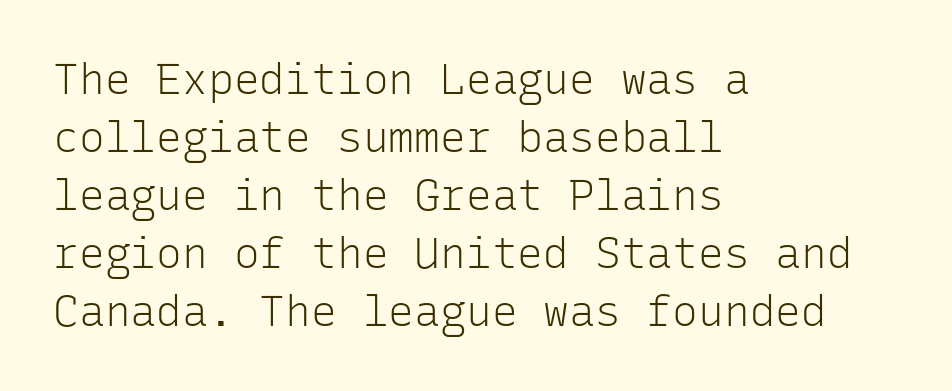
Style check: upright. The lines in this sample share a left origin and differ only in where they stop. No letter is thick-stroked: the sample isn't bold. Evenly set lines give the paragraph a standard silhouette. The space beneath each line is pristine and unruled. The glyphs in this specimen are sans serif.
